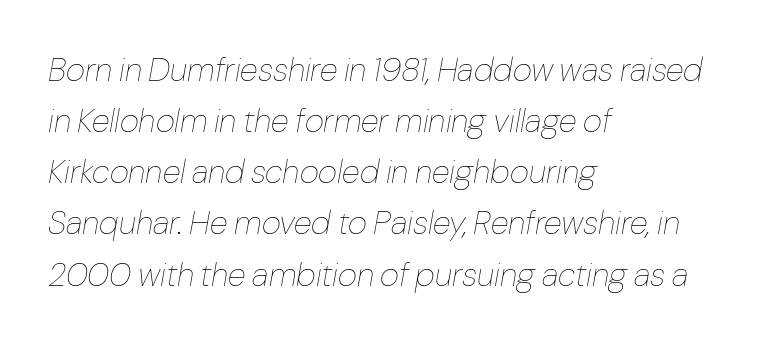
Counters stay open thanks to moderate or lighter strokes. Rendered with sloped, italic letterforms. The baseline area is clear. Here the designer chose a conventional face with non-uniform glyph widths. Does extra space separate the letters? No, they use regular spacing. The lines sit at an ordinary, default distance from one another.
